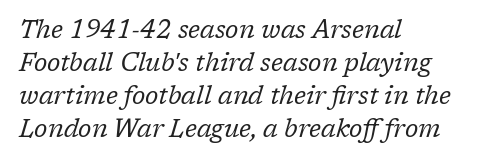
The image shows 25 px text type, italic (leaning right); set left-aligned, normal line spacing (1.32x), normal letter spacing, not underlined.
